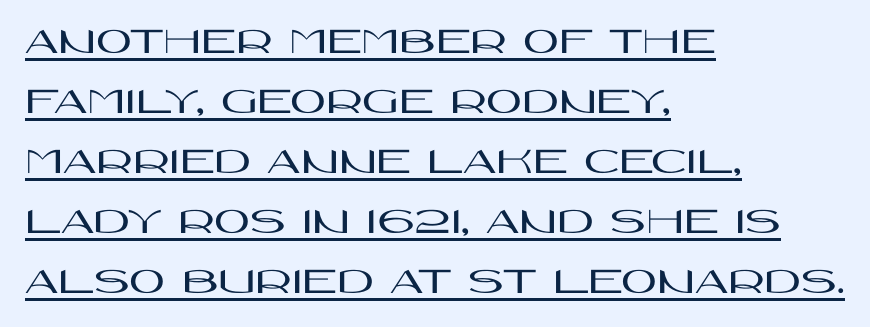
The image shows 39 px wide sans-serif type, upright; set left-aligned, normal line spacing (1.54x), normal letter spacing, underlined; high stroke contrast and a large x-height.
